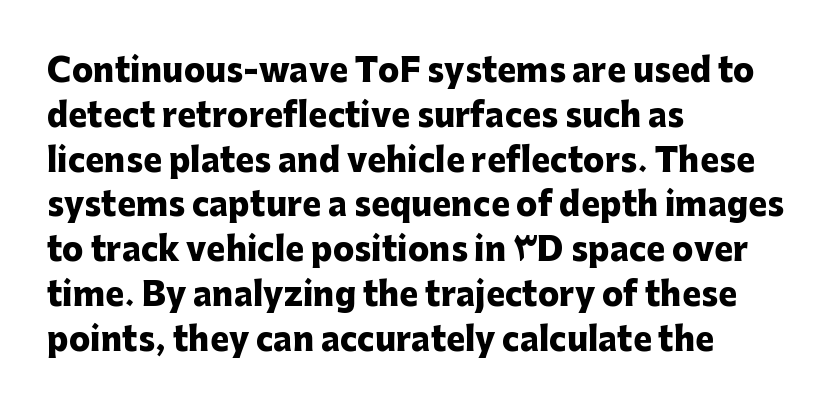
Q: Is the text bold? A: Yes.
Q: Is the text italic (slanted)? A: No, it is upright.
Q: Is the typeface a serif or a sans-serif typeface? A: Sans-serif.
Q: Is the text underlined? A: No.
Q: How is the paragraph aligned? A: Left-aligned.
Q: Is the spacing between letters normal or unusually wide? A: Normal.
Q: Is the spacing between lines tight, normal or loose? A: Normal.
Q: Width (condensed, normal, or wide)? A: Normal.
Q: Stroke contrast? A: Low.
Q: x-height? A: Medium.
Q: Monospaced? A: No.
